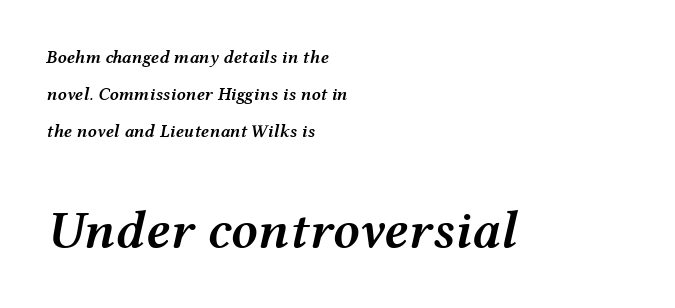
Honestly, the rows look like they've been pulled way apart. The face used here has a pronounced slope to its letters. Students, note that the glyphs here touch the page at normal intervals. Look at the glyph heights: the lower group is clearly the bigger setting. Each letter keeps its own natural width here, so spacing adapts to shape.
